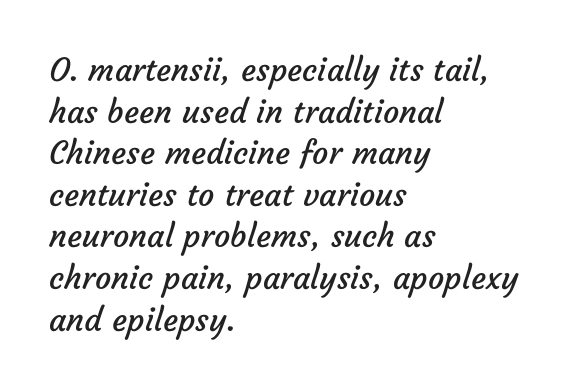
Q: Is the text bold? A: No.
Q: Is the typeface a serif or a sans-serif typeface? A: Sans-serif.
Q: Is the text underlined? A: No.
Q: How is the paragraph aligned? A: Left-aligned.
Q: Is the spacing between letters normal or unusually wide? A: Normal.
Q: Is the spacing between lines tight, normal or loose? A: Normal.
Q: Width (condensed, normal, or wide)? A: Normal.
Q: Stroke contrast? A: Low.
Q: x-height? A: Medium.
Q: Monospaced? A: No.
